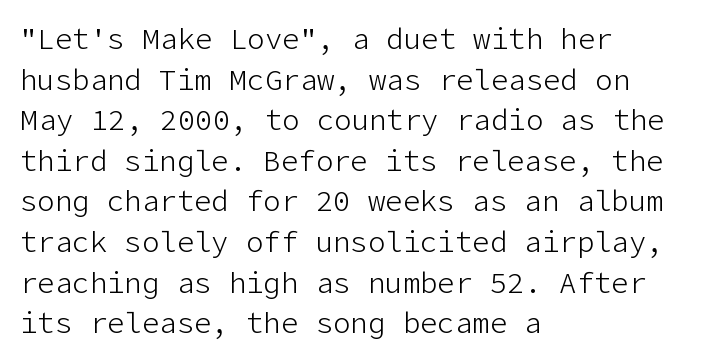
Q: Is the text bold? A: No.
Q: Is the text italic (slanted)? A: No, it is upright.
Q: Is the typeface a serif or a sans-serif typeface? A: Sans-serif.
Q: Is the text underlined? A: No.
Q: How is the paragraph aligned? A: Left-aligned.
Q: Is the spacing between letters normal or unusually wide? A: Normal.
Q: Is the spacing between lines tight, normal or loose? A: Normal.
Q: Width (condensed, normal, or wide)? A: Normal.
Q: Stroke contrast? A: Low.
Q: x-height? A: Medium.
